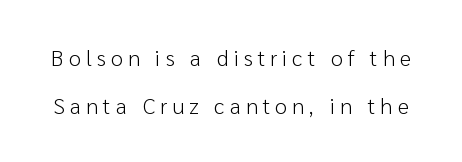
Q: Is the text bold? A: No.
Q: Is the text italic (slanted)? A: No, it is upright.
Q: Is the text underlined? A: No.
Q: Is the spacing between letters normal or unusually wide? A: Unusually wide.
Q: Is the spacing between lines tight, normal or loose? A: Loose.
